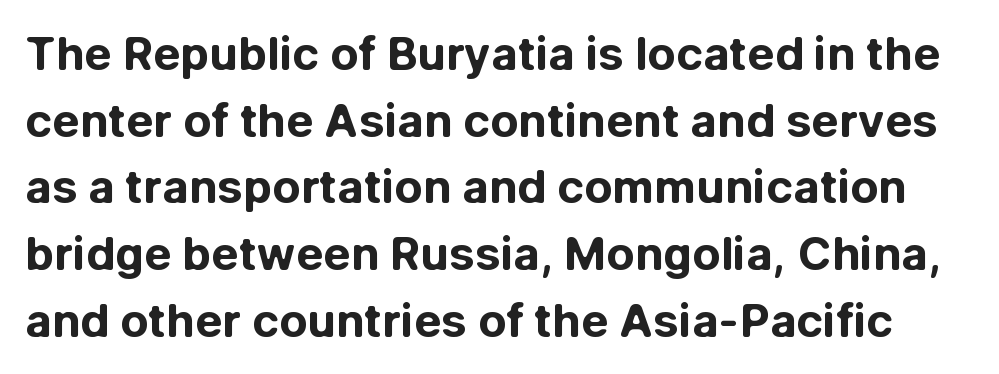
Varying glyph widths throughout — classic text-font behaviour. This rendering features lettering with no underline. The type is set solid horizontally, with unmodified tracking. The glyphs have the mass of a bold cut. A typesetter would label this face a sans. What's the leading like? Ordinary, nothing unusual.
